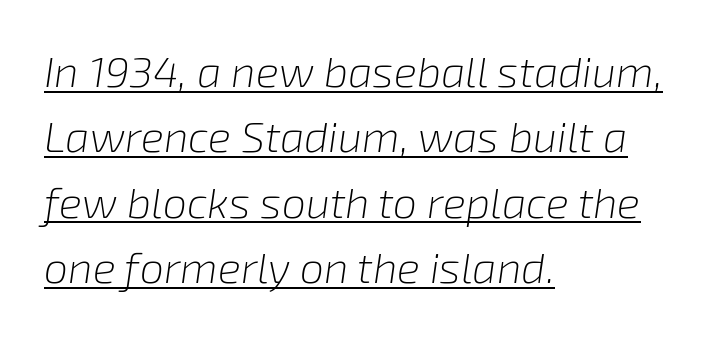
Proportional: the letters do not fall into vertical columns. In terms of posture, this sample is oblique. The specimen includes a rule beneath the text block's lines. A student would call this left alignment; a typographer would say flush left, rag right. Does the leading feel generous? No, just average.
